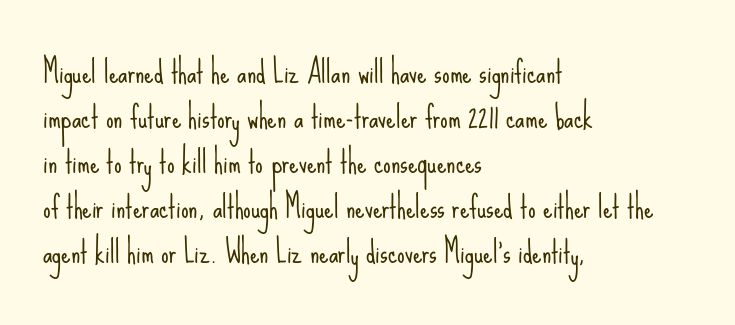
This sample has the flowing, uneven cadence of proportional lettering. Heft: none added — not bold. Posture: upright roman. Nothing unusual about the tracking: characters are spaced as the font intends. The rendering anchors every line to the left-hand side. The area under the type is left untouched.
